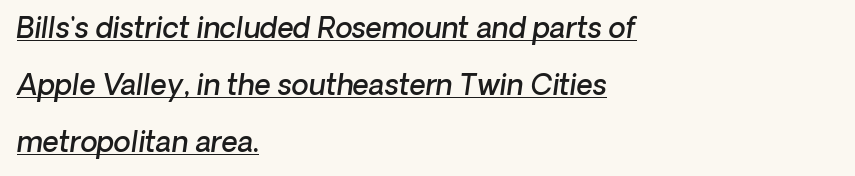
Q: Is the text bold? A: Semi-bold.
Q: Is the text italic (slanted)? A: Yes, it leans right by about 8 degrees.
Q: Is the text underlined? A: Yes.
Q: How is the paragraph aligned? A: Left-aligned.
Q: Is the spacing between letters normal or unusually wide? A: Normal.
Q: Is the spacing between lines tight, normal or loose? A: Loose.
Q: Width (condensed, normal, or wide)? A: Normal.
Q: Stroke contrast? A: Low.
Q: x-height? A: Medium.
Q: Monospaced? A: No.
